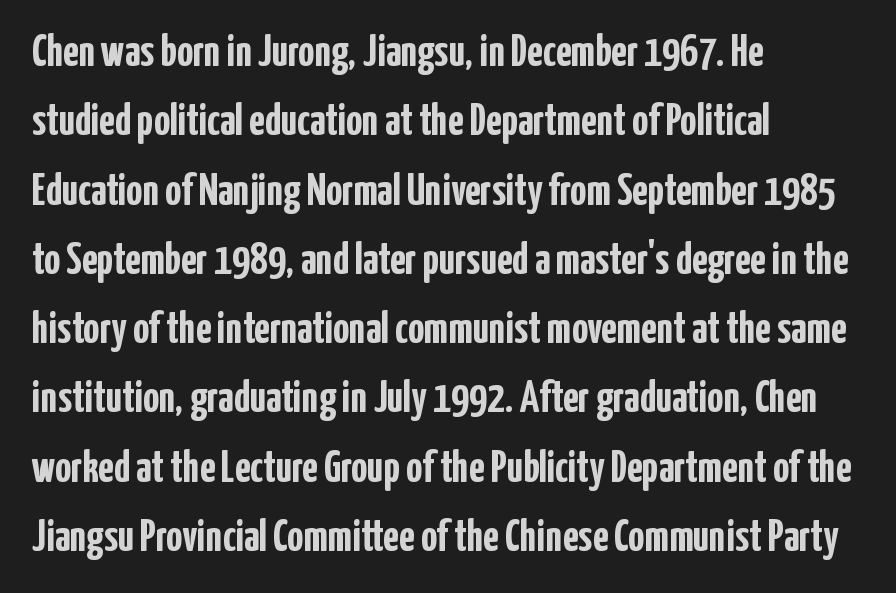
Do the characters align in a grid? No, the font is proportional. A typesetter would call this leading conventional body-copy spacing. These lines carry a lot of weight — the face is fully bold. Clear beneath every line of the passage. Posture: vertical.
